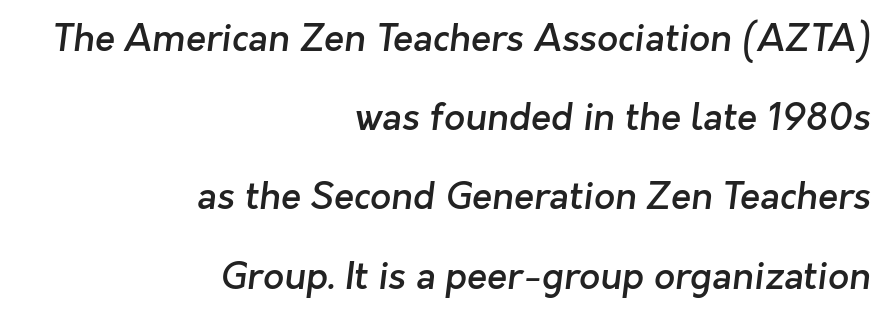
The image shows 37 px semibold sans-serif type; set right-aligned, loose line spacing (2.14x), normal letter spacing, not underlined; low stroke contrast and a medium x-height.
